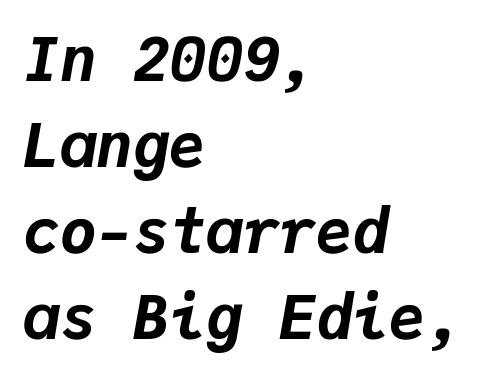
The image shows 61 px bold type, italic (leaning right), monospaced; set left-aligned, normal line spacing (1.41x), normal letter spacing, not underlined; low stroke contrast and a medium x-height.
